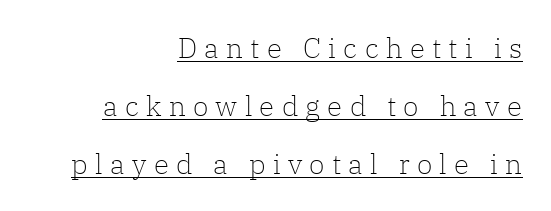
{"serif": "yes", "italic": "no", "bold": "no", "weight": "light", "width": "normal", "stroke_contrast": "low", "x_height": "medium", "monospaced": "no", "underline": "yes", "align": "right", "line_spacing": "loose", "line_spacing_ratio": 2.07, "letter_spacing": "wide", "letter_spacing_em": 0.26, "glyph_px": 28}
